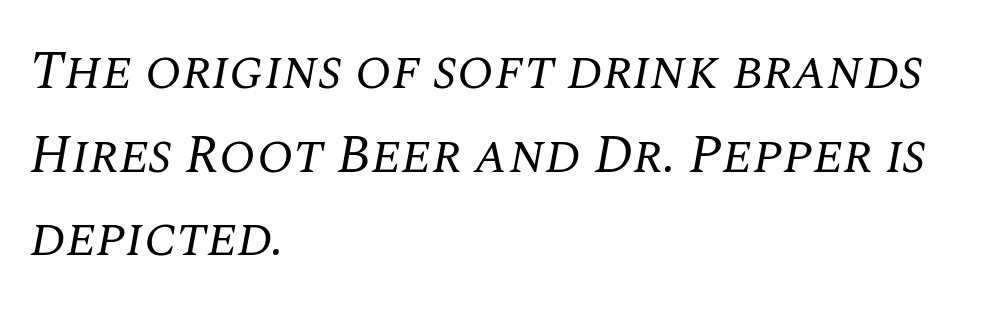
Q: Is the text bold? A: No.
Q: Is the text italic (slanted)? A: Yes, it leans right by about 10 degrees.
Q: Is the typeface a serif or a sans-serif typeface? A: Serif.
Q: Is the text underlined? A: No.
Q: How is the paragraph aligned? A: Left-aligned.
Q: Is the spacing between letters normal or unusually wide? A: Normal.
Q: Is the spacing between lines tight, normal or loose? A: Normal.
Q: Width (condensed, normal, or wide)? A: Normal.
Q: Stroke contrast? A: Medium.
Q: x-height? A: Large.
Q: Monospaced? A: No.
